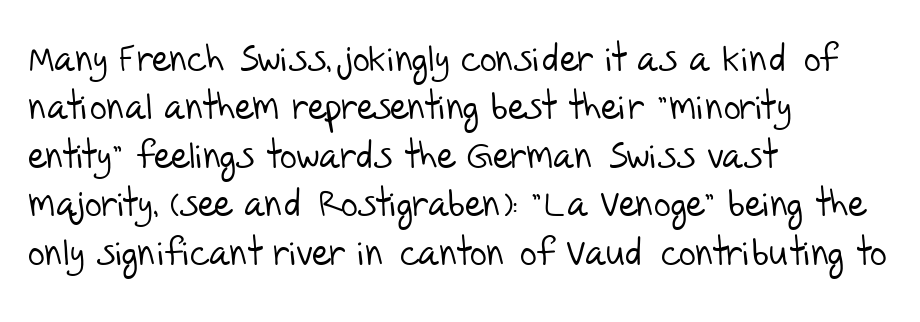
{"serif": "no", "bold": "no", "weight": "light", "width": "normal", "stroke_contrast": "low", "x_height": "large", "monospaced": "no", "underline": "no", "align": "left", "line_spacing": "normal", "line_spacing_ratio": 1.31, "letter_spacing": "normal", "letter_spacing_em": 0.0, "glyph_px": 37}
